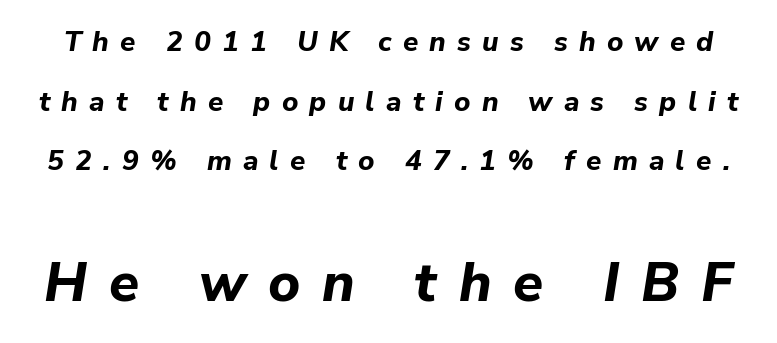
The image shows 55 px bold type, italic (leaning right); set loose line spacing (2.13x), unusually wide letter spacing (+0.4 em), not underlined; the second (bottom) block is 1.96x larger; low stroke contrast and a medium x-height.
